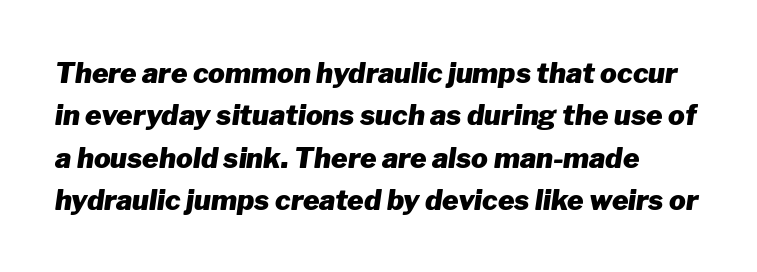
Q: Is the text bold? A: Yes.
Q: Is the text italic (slanted)? A: Yes, it leans right by about 8 degrees.
Q: Is the text underlined? A: No.
Q: Is the spacing between letters normal or unusually wide? A: Normal.
Q: Is the spacing between lines tight, normal or loose? A: Normal.
Q: Width (condensed, normal, or wide)? A: Normal.
Q: Stroke contrast? A: Low.
Q: x-height? A: Medium.
Q: Monospaced? A: No.
